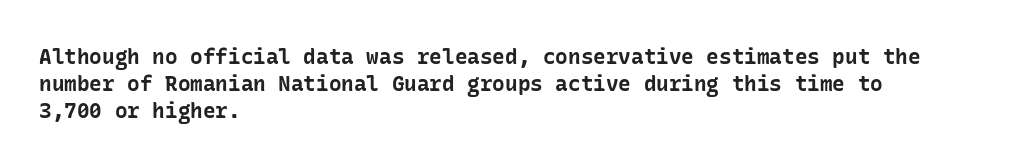
Which margin do the lines hug? The left one — the right edge is uneven. The foot of each line stays bare and open. Strokes here are thick enough to call this a true bold. Does the lettering tilt? It doesn't — this is upright. You could call the tracking neutral — neither tight nor loose. Interline gaps are of average width in this sample.
